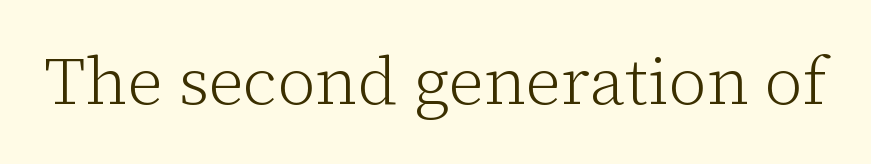
Q: Is the text bold? A: No.
Q: Is the text italic (slanted)? A: No, it is upright.
Q: Is the typeface a serif or a sans-serif typeface? A: Serif.
Q: Is the text underlined? A: No.
Q: Is the spacing between letters normal or unusually wide? A: Normal.
Q: Width (condensed, normal, or wide)? A: Normal.
Q: Stroke contrast? A: Low.
Q: x-height? A: Medium.
Q: Monospaced? A: No.
